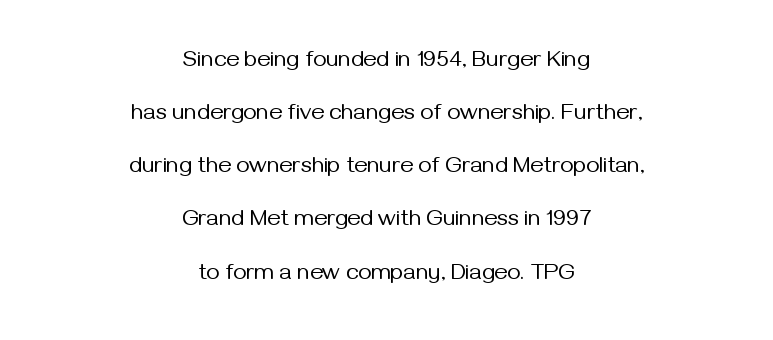
The image shows 23 px text type, upright; set centered, loose line spacing (2.31x), normal letter spacing, not underlined.
